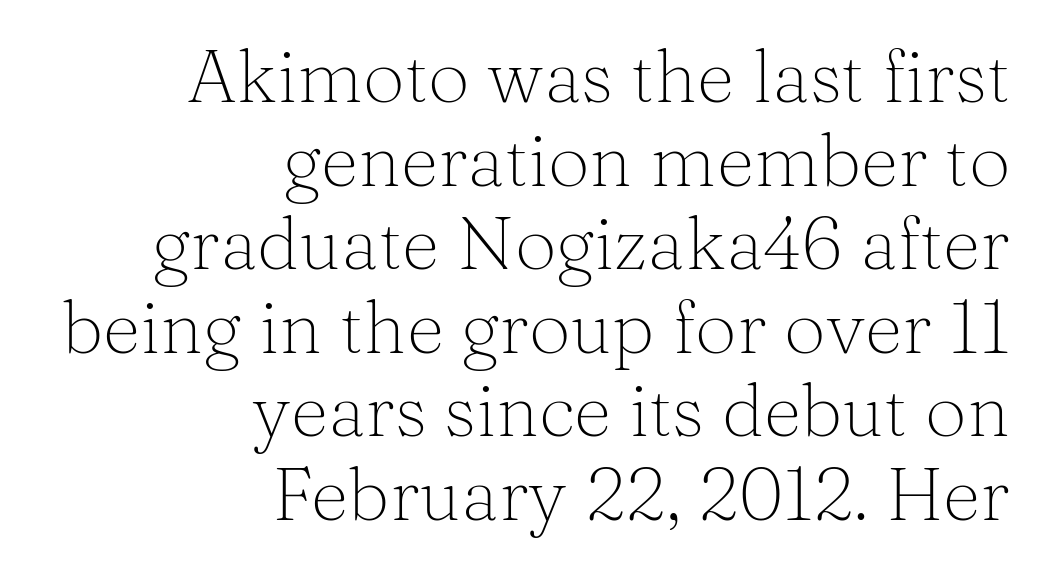
The image shows 74 px light serif type, upright; set right-aligned, tight line spacing (1.13x), normal letter spacing, not underlined; medium stroke contrast and a medium x-height.
